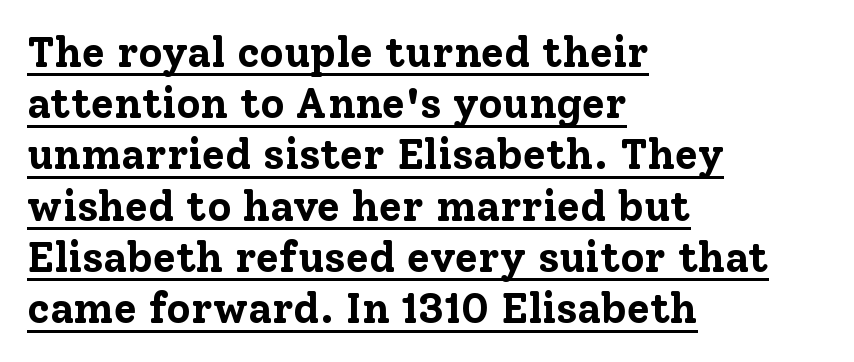
The image shows 42 px bold serif type, upright; set left-aligned, line spacing 1.22x, normal letter spacing, underlined; low stroke contrast and a medium x-height.
